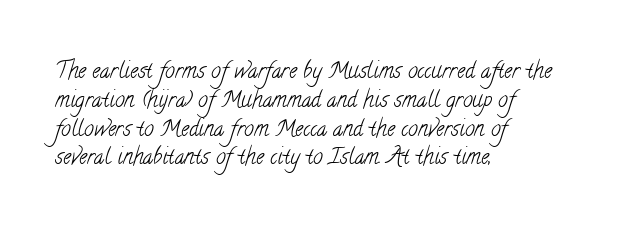
Q: Is the text bold? A: No.
Q: Is the text underlined? A: No.
Q: How is the paragraph aligned? A: Left-aligned.
Q: Is the spacing between letters normal or unusually wide? A: Normal.
Q: Is the spacing between lines tight, normal or loose? A: Normal.
